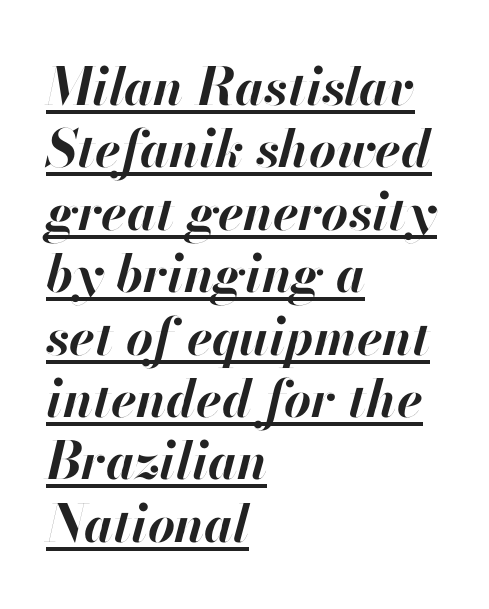
Q: Is the text bold? A: Yes.
Q: Is the text italic (slanted)? A: Yes, it leans right by about 13 degrees.
Q: Is the text underlined? A: Yes.
Q: How is the paragraph aligned? A: Left-aligned.
Q: Is the spacing between letters normal or unusually wide? A: Normal.
Q: Width (condensed, normal, or wide)? A: Normal.
Q: Stroke contrast? A: High.
Q: x-height? A: Small.
Q: Monospaced? A: No.
